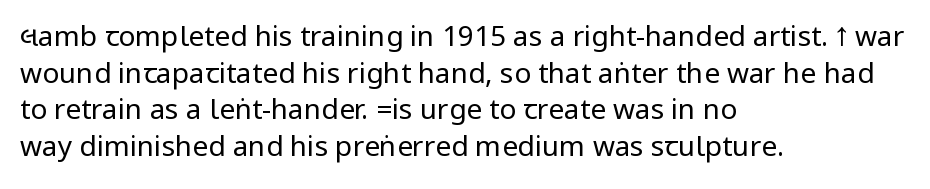
Q: Is the text bold? A: No.
Q: Is the text italic (slanted)? A: No, it is upright.
Q: Is the typeface a serif or a sans-serif typeface? A: Sans-serif.
Q: Is the text underlined? A: No.
Q: How is the paragraph aligned? A: Left-aligned.
Q: Is the spacing between letters normal or unusually wide? A: Normal.
Q: Is the spacing between lines tight, normal or loose? A: Normal.
Q: Width (condensed, normal, or wide)? A: Condensed.
Q: Stroke contrast? A: Low.
